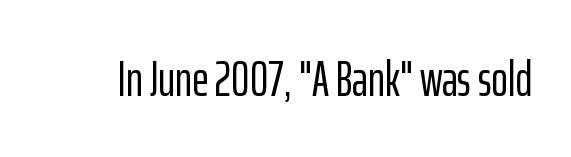
Q: Is the text italic (slanted)? A: No, it is upright.
Q: Is the typeface a serif or a sans-serif typeface? A: Sans-serif.
Q: Is the text underlined? A: No.
Q: Is the spacing between letters normal or unusually wide? A: Normal.
Q: Width (condensed, normal, or wide)? A: Condensed.
Q: Stroke contrast? A: Low.
Q: x-height? A: Medium.
Q: Monospaced? A: No.
